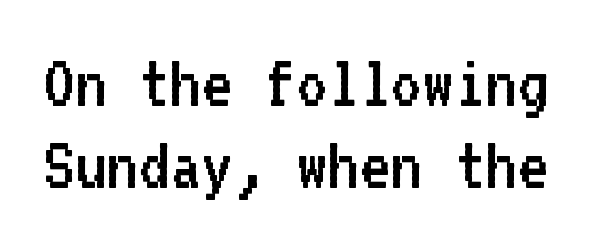
{"serif": "no", "italic": "no", "bold": "no", "weight": "regular", "width": "normal", "stroke_contrast": "low", "x_height": "medium", "monospaced": "yes", "underline": "no", "line_spacing": "tight", "line_spacing_ratio": 1.08, "letter_spacing": "normal", "letter_spacing_em": 0.0, "glyph_px": 76}
